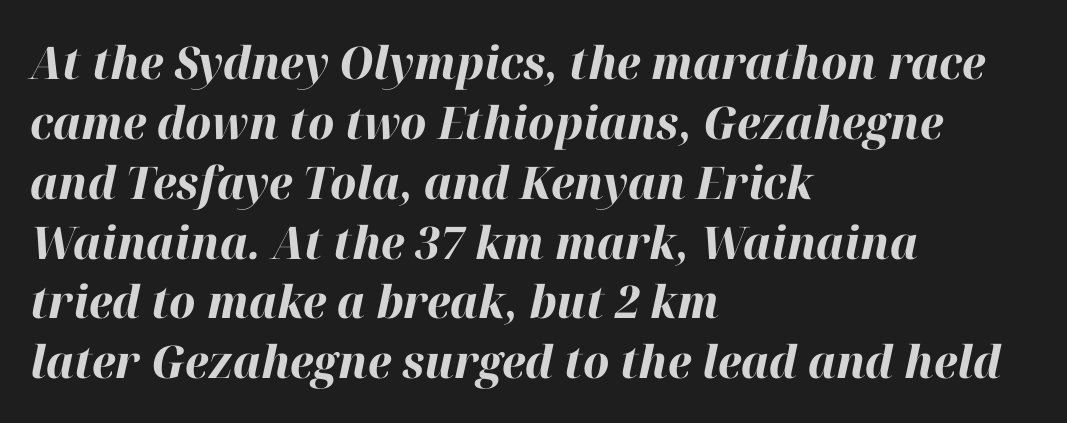
{"italic": "yes", "lean": "right", "slant_degrees": 12, "bold": "yes", "weight": "bold", "width": "normal", "stroke_contrast": "high", "x_height": "medium", "monospaced": "no", "underline": "no", "align": "left", "line_spacing": "normal", "line_spacing_ratio": 1.33, "letter_spacing": "normal", "letter_spacing_em": 0.0, "glyph_px": 45}
